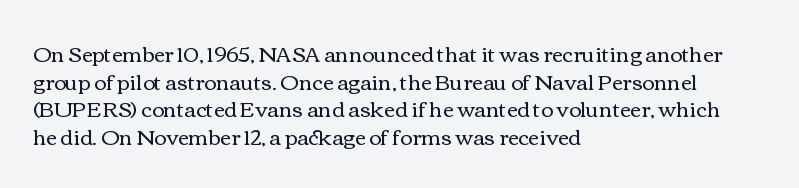
The image shows 21 px text type, upright; set left-aligned, normal line spacing (1.31x), normal letter spacing, not underlined.
